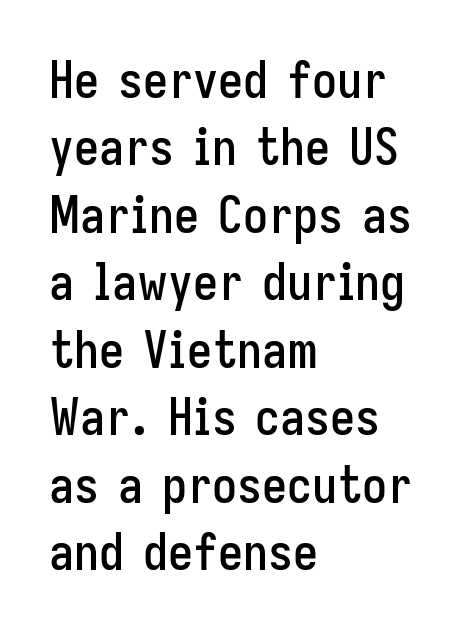
Q: Is the text italic (slanted)? A: No, it is upright.
Q: Is the typeface a serif or a sans-serif typeface? A: Sans-serif.
Q: Is the text underlined? A: No.
Q: How is the paragraph aligned? A: Left-aligned.
Q: Is the spacing between letters normal or unusually wide? A: Normal.
Q: Is the spacing between lines tight, normal or loose? A: Normal.
Q: Width (condensed, normal, or wide)? A: Condensed.
Q: Stroke contrast? A: Low.
Q: x-height? A: Medium.
Q: Monospaced? A: No.
